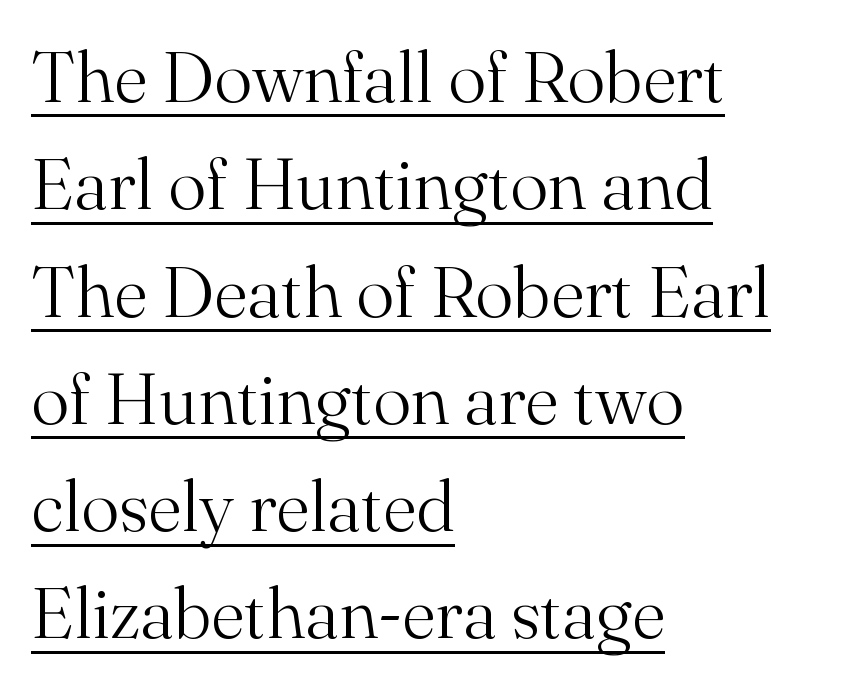
Looks like regular typesetting: each glyph gets only the width it needs. Words appear dense and cohesive because spacing is normal. What kind of face is this? One with serifs. The string is rendered with underlining switched on.
